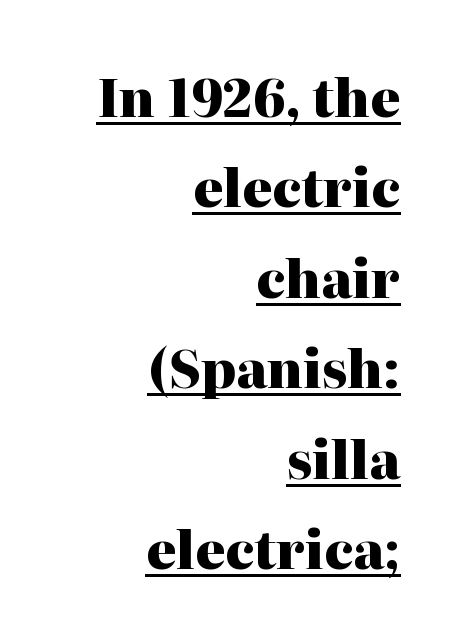
Q: Is the text bold? A: Yes.
Q: Is the text italic (slanted)? A: No, it is upright.
Q: Is the typeface a serif or a sans-serif typeface? A: Serif.
Q: Is the text underlined? A: Yes.
Q: How is the paragraph aligned? A: Right-aligned.
Q: Is the spacing between letters normal or unusually wide? A: Normal.
Q: Width (condensed, normal, or wide)? A: Normal.
Q: Stroke contrast? A: High.
Q: x-height? A: Medium.
Q: Monospaced? A: No.
